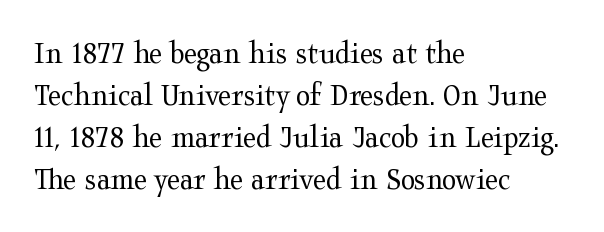
Q: Is the text bold? A: No.
Q: Is the text italic (slanted)? A: No, it is upright.
Q: Is the typeface a serif or a sans-serif typeface? A: Serif.
Q: Is the text underlined? A: No.
Q: How is the paragraph aligned? A: Left-aligned.
Q: Is the spacing between letters normal or unusually wide? A: Normal.
Q: Is the spacing between lines tight, normal or loose? A: Normal.
Q: Width (condensed, normal, or wide)? A: Wide.
Q: Stroke contrast? A: Medium.
Q: x-height? A: Medium.
Q: Monospaced? A: No.
